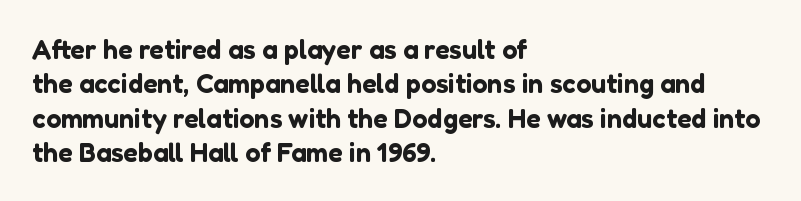
{"italic": "no", "underline": "no", "align": "left", "line_spacing": "normal", "line_spacing_ratio": 1.27, "letter_spacing": "normal", "letter_spacing_em": 0.0, "glyph_px": 27}
